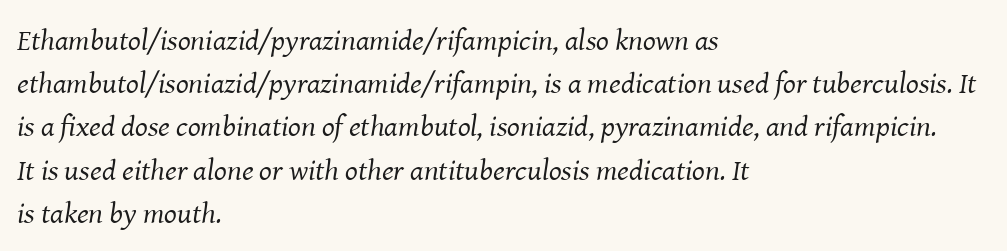
{"serif": "yes", "italic": "yes", "lean": "right", "slant_degrees": 8, "bold": "no", "weight": "regular", "width": "normal", "stroke_contrast": "medium", "x_height": "medium", "monospaced": "no", "underline": "no", "align": "left", "line_spacing": "normal", "line_spacing_ratio": 1.44, "letter_spacing": "normal", "letter_spacing_em": 0.0, "glyph_px": 30}
